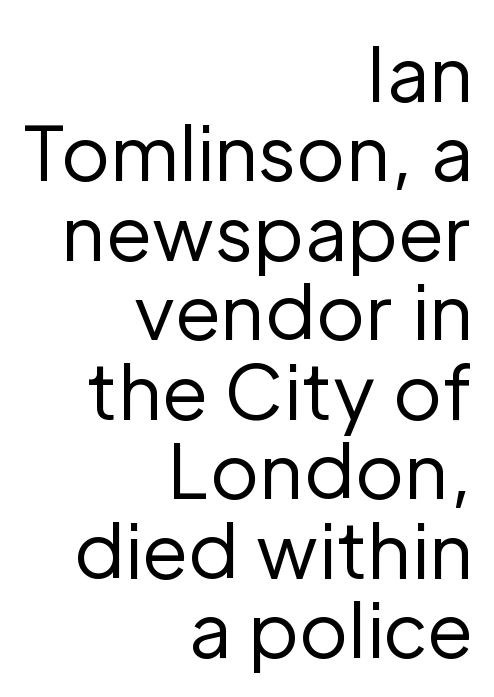
The image shows 75 px regular-weight sans-serif type, upright; set right-aligned, tight line spacing (1.06x), normal letter spacing, not underlined; low stroke contrast and a medium x-height.
